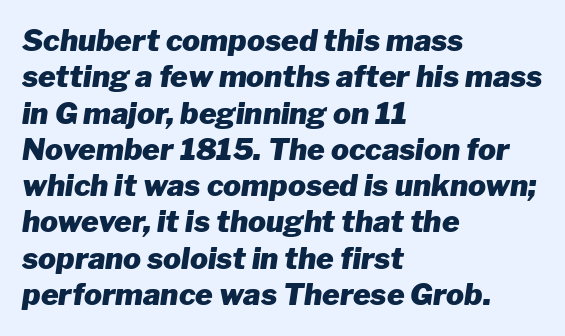
Q: Is the text bold? A: Yes.
Q: Is the text italic (slanted)? A: Yes, it leans right by about 8 degrees.
Q: Is the text underlined? A: No.
Q: How is the paragraph aligned? A: Left-aligned.
Q: Is the spacing between letters normal or unusually wide? A: Normal.
Q: Width (condensed, normal, or wide)? A: Normal.
Q: Stroke contrast? A: Low.
Q: x-height? A: Medium.
Q: Monospaced? A: No.
